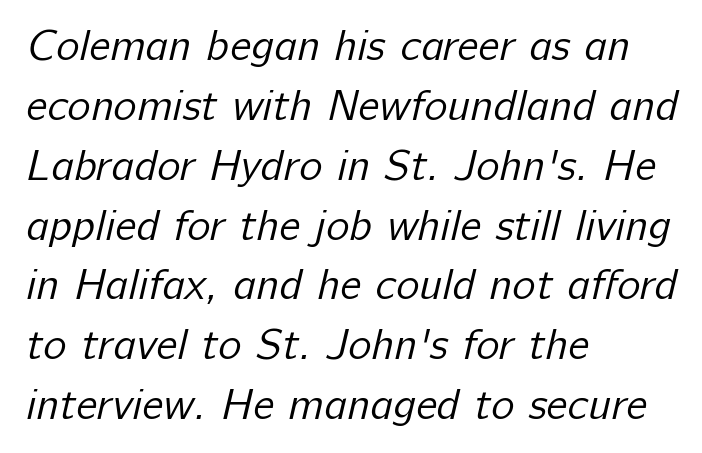
The image shows 44 px regular-weight sans-serif type; set left-aligned, normal line spacing (1.36x), normal letter spacing, not underlined; low stroke contrast and a medium x-height.
